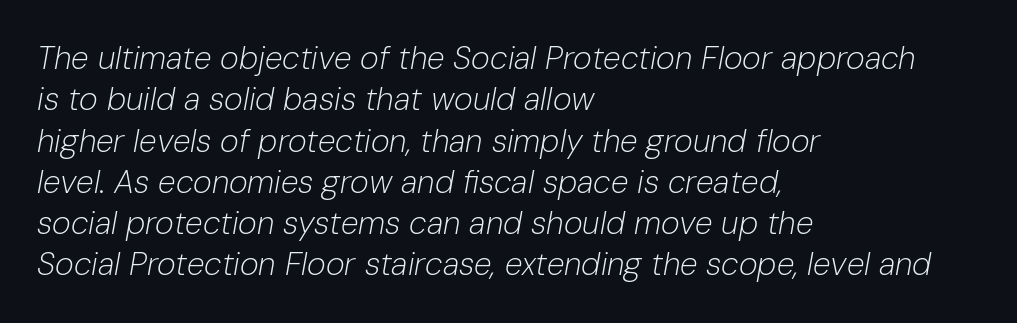
The image shows 32 px light type, italic (leaning right); set left-aligned, normal line spacing (1.29x), normal letter spacing, not underlined; low stroke contrast and a medium x-height.
